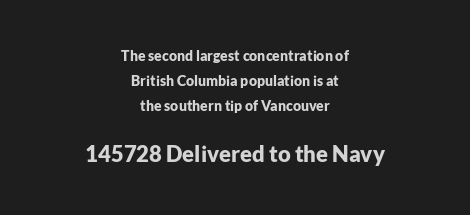
Notice how thick the strokes are: this is what a full bold looks like. Descender tails drop into unmarked territory. A centered setting, common on invitations and titles, is used for this passage. Do the letters lean? They stand straight. The passage shown begins with its smaller block and ends with its larger one.
